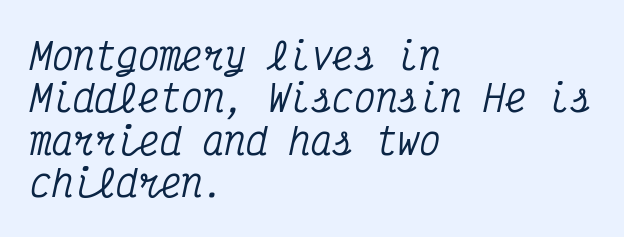
The image shows 36 px condensed serif type, italic (leaning right), monospaced; set left-aligned, line spacing 1.18x, normal letter spacing, not underlined; medium stroke contrast and a medium x-height.
